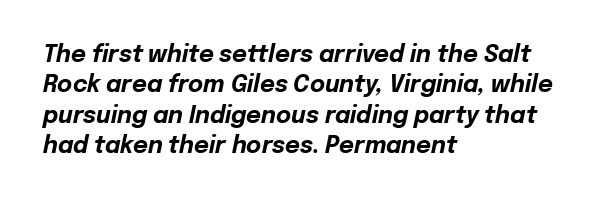
{"italic": "yes", "lean": "right", "slant_degrees": 12, "bold": "yes", "underline": "no", "align": "left", "line_spacing": "normal", "line_spacing_ratio": 1.32, "letter_spacing": "normal", "letter_spacing_em": 0.0, "glyph_px": 23}
